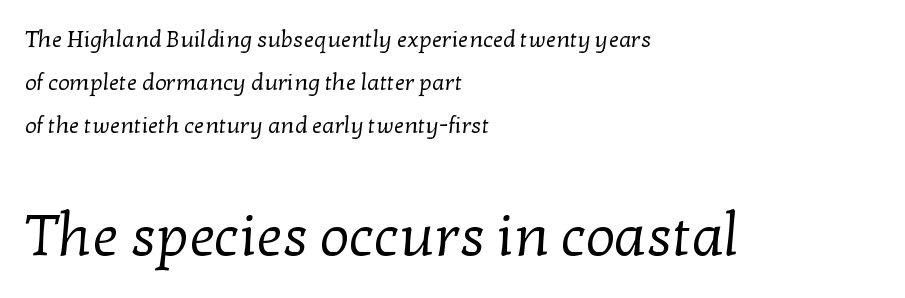
The image shows 58 px regular-weight serif type; set left-aligned, line spacing 1.88x, normal letter spacing, not underlined; the second (bottom) block is 2.52x larger; low stroke contrast and a medium x-height.
